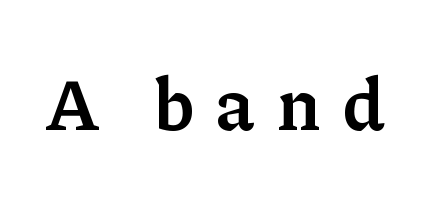
{"serif": "yes", "italic": "no", "bold": "semi", "weight": "semibold", "width": "normal", "stroke_contrast": "low", "x_height": "medium", "monospaced": "no", "underline": "no", "letter_spacing": "wide", "letter_spacing_em": 0.3, "glyph_px": 75}
